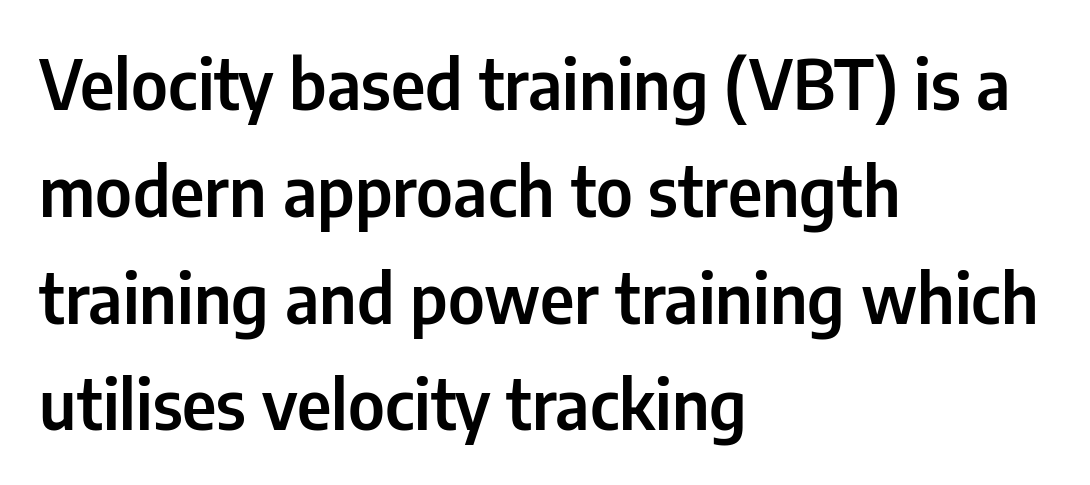
Q: Is the text italic (slanted)? A: No, it is upright.
Q: Is the typeface a serif or a sans-serif typeface? A: Sans-serif.
Q: Is the text underlined? A: No.
Q: How is the paragraph aligned? A: Left-aligned.
Q: Is the spacing between letters normal or unusually wide? A: Normal.
Q: Is the spacing between lines tight, normal or loose? A: Normal.
Q: Width (condensed, normal, or wide)? A: Condensed.
Q: Stroke contrast? A: Low.
Q: x-height? A: Medium.
Q: Monospaced? A: No.
